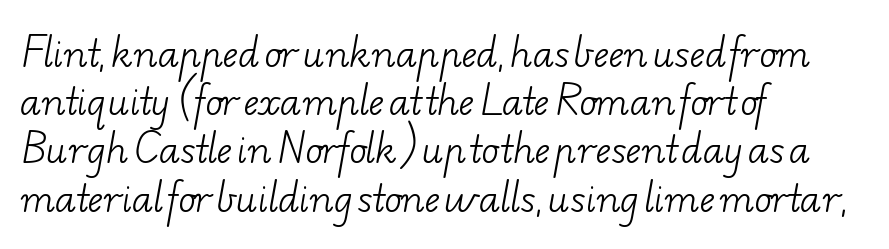
Q: Is the text bold? A: No.
Q: Is the typeface a serif or a sans-serif typeface? A: Serif.
Q: Is the text underlined? A: No.
Q: How is the paragraph aligned? A: Left-aligned.
Q: Is the spacing between letters normal or unusually wide? A: Normal.
Q: Is the spacing between lines tight, normal or loose? A: Normal.
Q: Width (condensed, normal, or wide)? A: Wide.
Q: Stroke contrast? A: Low.
Q: x-height? A: Small.
Q: Monospaced? A: No.
